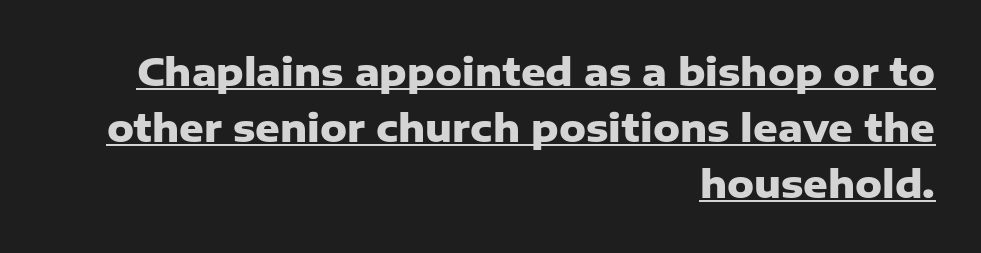
The image shows 38 px heavy sans-serif type, upright; set right-aligned, normal line spacing (1.47x), normal letter spacing, underlined; low stroke contrast and a medium x-height.
